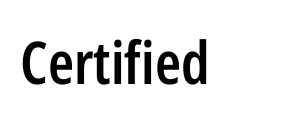
Q: Is the text bold? A: Semi-bold.
Q: Is the text italic (slanted)? A: No, it is upright.
Q: Is the typeface a serif or a sans-serif typeface? A: Sans-serif.
Q: Is the text underlined? A: No.
Q: Is the spacing between letters normal or unusually wide? A: Normal.
Q: Width (condensed, normal, or wide)? A: Condensed.
Q: Stroke contrast? A: Low.
Q: x-height? A: Medium.
Q: Monospaced? A: No.
